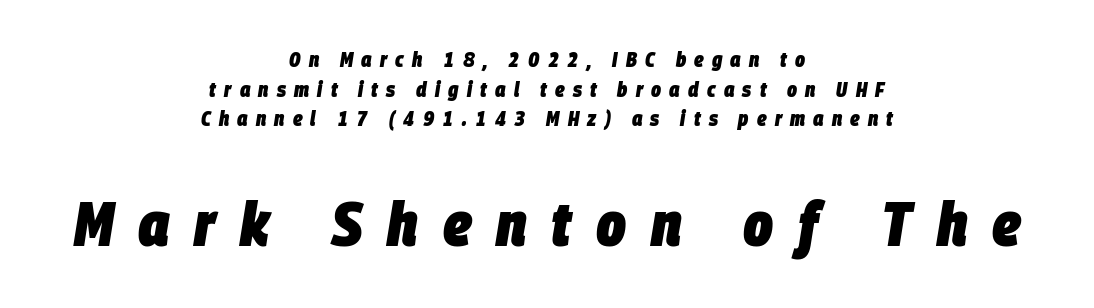
Q: Is the text bold? A: Yes.
Q: Is the text italic (slanted)? A: Yes, it leans right by about 9 degrees.
Q: Is the text underlined? A: No.
Q: How is the paragraph aligned? A: Centered.
Q: Is the spacing between letters normal or unusually wide? A: Unusually wide.
Q: Is the spacing between lines tight, normal or loose? A: Normal.
Q: Which block of text is set in a larger size, the first (top) or the second (bottom)? A: The second (bottom) one.
Q: Width (condensed, normal, or wide)? A: Condensed.
Q: Stroke contrast? A: Low.
Q: x-height? A: Large.
Q: Monospaced? A: No.
